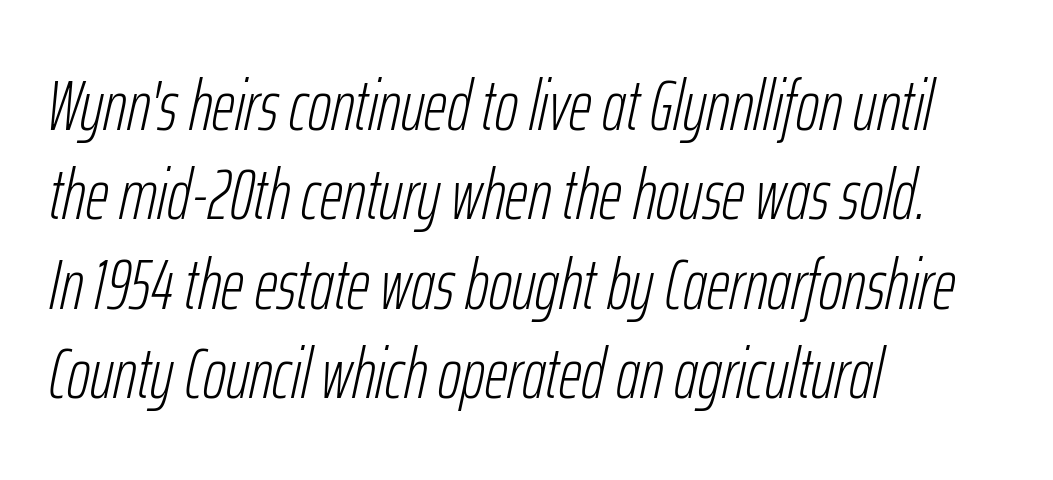
The letters are slanted; this is an italic face. Teacher's note: observe the even left margin — that is flush-left alignment. Stems here are at most as thick as an everyday book face. Decoration check: the copy has no underline. Does the leading feel generous? No, just average.
